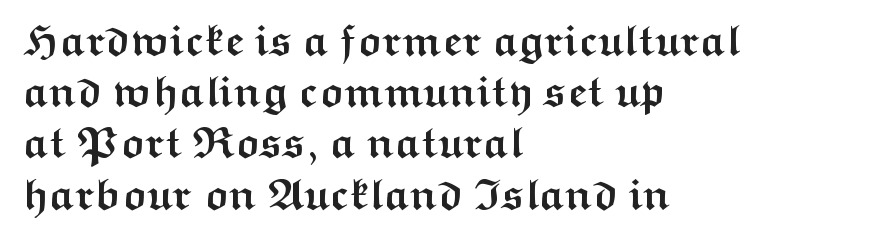
These lines are rendered in a variable-pitch font. The space directly below the letters is spotless. The horizontal fit of the characters is conventional and even. Font category for this specimen: sans-serif. You'd pick this weight for a headline — it's a proper bold. The type sits square on the baseline with zero lean.
